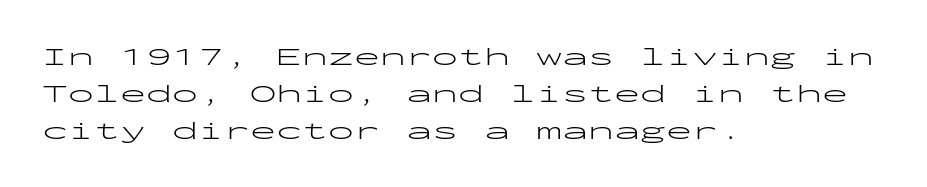
The image shows 26 px text type, upright; set left-aligned, normal line spacing (1.43x), normal letter spacing, not underlined.
